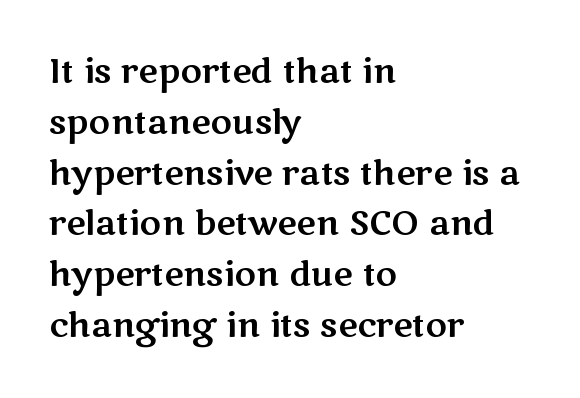
{"serif": "no", "italic": "no", "width": "wide", "stroke_contrast": "medium", "x_height": "medium", "monospaced": "no", "underline": "no", "align": "left", "line_spacing": "normal", "line_spacing_ratio": 1.54, "letter_spacing": "normal", "letter_spacing_em": 0.0, "glyph_px": 33}
